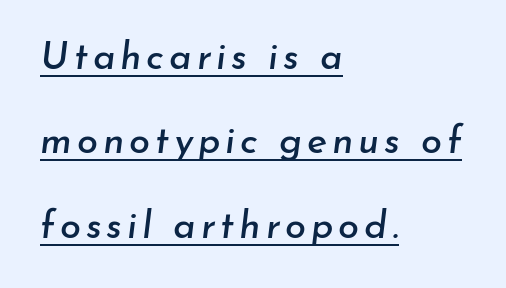
Compared with a centered layout, this one pins lines to the left instead. Decoration check: the copy is underlined. Do the characters align in a grid? No, the font is proportional. It's the slanting kind of type. Is there much room between lines? Yes — plenty of vertical air separates them.
